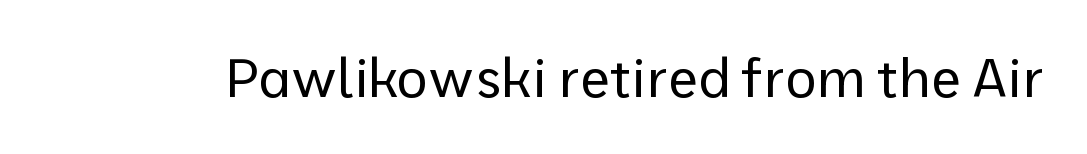
Q: Is the text bold? A: No.
Q: Is the text italic (slanted)? A: No, it is upright.
Q: Is the typeface a serif or a sans-serif typeface? A: Sans-serif.
Q: Is the text underlined? A: No.
Q: Is the spacing between letters normal or unusually wide? A: Normal.
Q: Width (condensed, normal, or wide)? A: Normal.
Q: Stroke contrast? A: Low.
Q: x-height? A: Medium.
Q: Monospaced? A: No.
